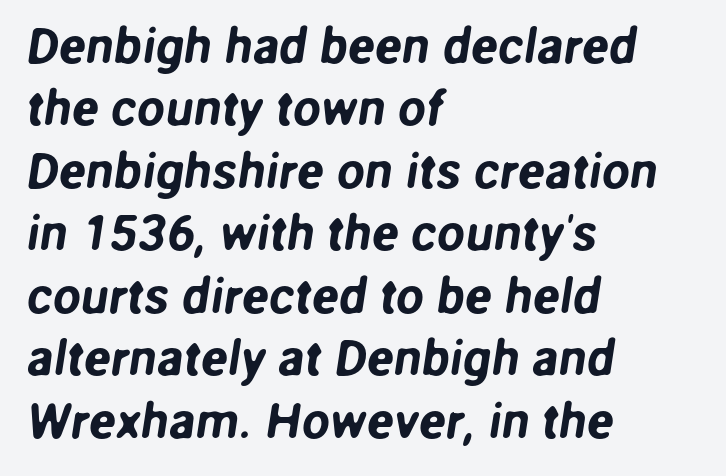
The image shows 50 px sans-serif type; set left-aligned, normal line spacing (1.25x), normal letter spacing, not underlined; low stroke contrast and a medium x-height.
